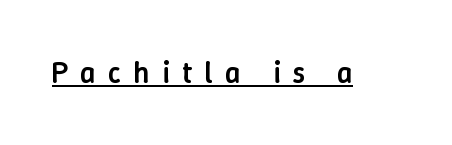
The image shows 30 px semibold type, upright; set unusually wide letter spacing (+0.41 em), underlined; low stroke contrast and a medium x-height.
